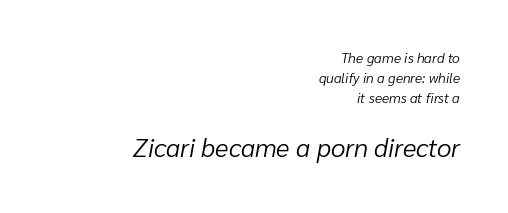
Q: Is the text bold? A: No.
Q: Is the text italic (slanted)? A: Yes, it leans right by about 10 degrees.
Q: Is the text underlined? A: No.
Q: How is the paragraph aligned? A: Right-aligned.
Q: Is the spacing between letters normal or unusually wide? A: Normal.
Q: Is the spacing between lines tight, normal or loose? A: Normal.
Q: Which block of text is set in a larger size, the first (top) or the second (bottom)? A: The second (bottom) one.
